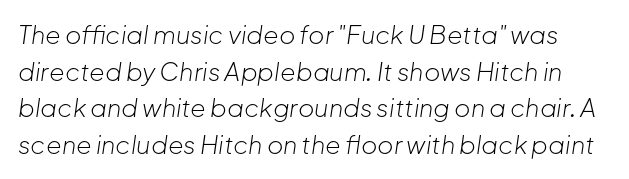
Q: Is the text bold? A: No.
Q: Is the text italic (slanted)? A: Yes, it leans right by about 8 degrees.
Q: Is the text underlined? A: No.
Q: Is the spacing between letters normal or unusually wide? A: Normal.
Q: Is the spacing between lines tight, normal or loose? A: Normal.
